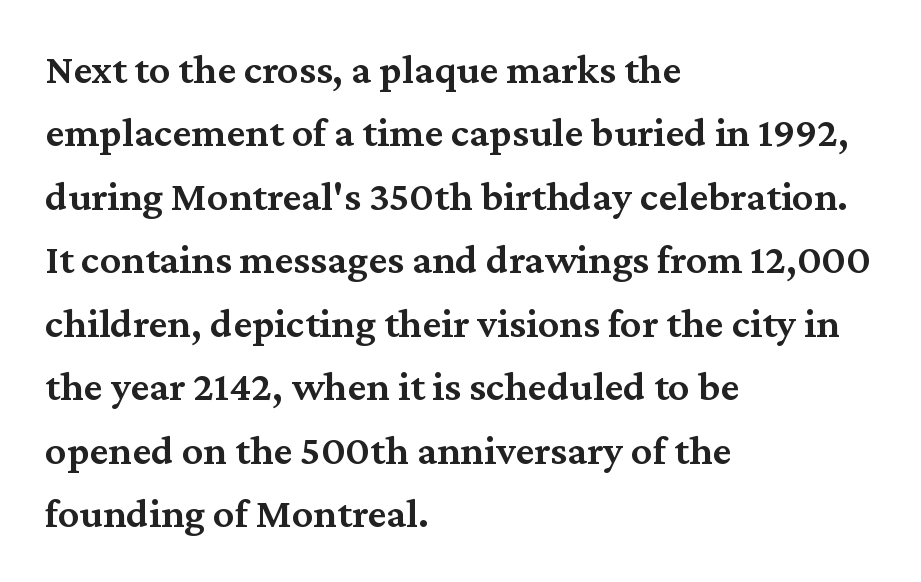
{"serif": "yes", "italic": "no", "bold": "semi", "weight": "semibold", "width": "normal", "stroke_contrast": "medium", "x_height": "medium", "monospaced": "no", "underline": "no", "align": "left", "line_spacing": "normal", "line_spacing_ratio": 1.51, "letter_spacing": "normal", "letter_spacing_em": 0.0, "glyph_px": 42}
